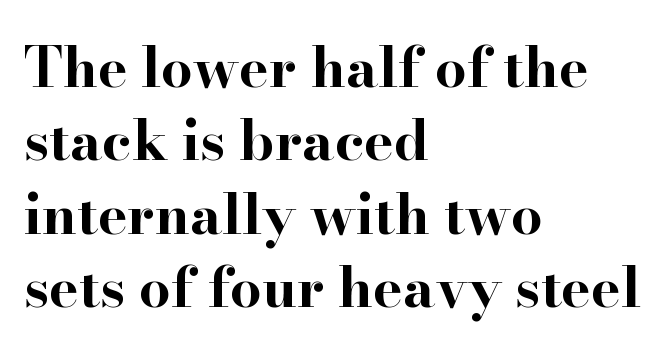
{"serif": "yes", "italic": "no", "bold": "yes", "weight": "bold", "width": "wide", "stroke_contrast": "high", "x_height": "small", "monospaced": "no", "underline": "no", "align": "left", "line_spacing": "normal", "line_spacing_ratio": 1.31, "letter_spacing": "normal", "letter_spacing_em": 0.0, "glyph_px": 56}
